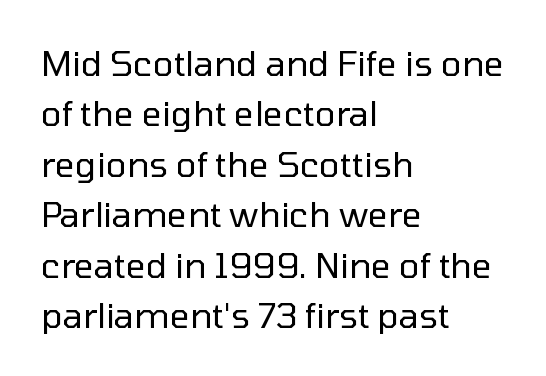
A typesetter would mark this as roman, not italic. The space beneath each line is pristine and unruled. The compositor pushed each line to the left boundary. Grotesque or geometric, the face here clearly has no serifs. Look at the tracking — it's just the regular setting, nothing added.
